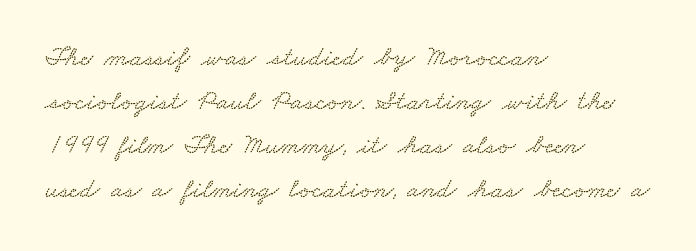
Q: Is the text underlined? A: No.
Q: How is the paragraph aligned? A: Left-aligned.
Q: Is the spacing between letters normal or unusually wide? A: Normal.
Q: Is the spacing between lines tight, normal or loose? A: Normal.
Q: Width (condensed, normal, or wide)? A: Wide.
Q: Stroke contrast? A: Low.
Q: x-height? A: Small.
Q: Monospaced? A: No.
